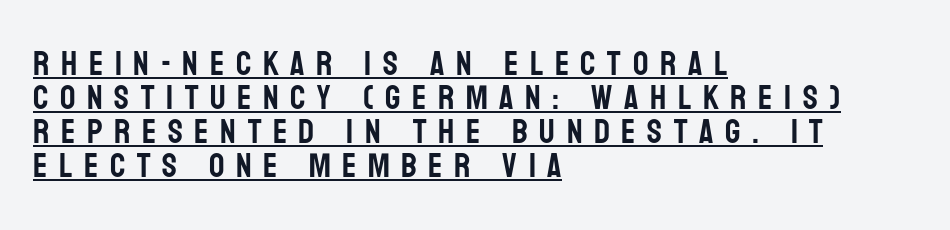
Characters remain perfectly vertical along every line. The passage shown stacks its lines with hardly any gap. No feet cap the strokes, marking this as sans-serif type. Between one letter and the next there's a generous, obvious gap. The lettering is marked with a stroke running underneath it.
